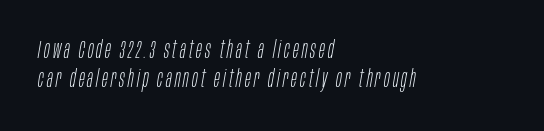
The image shows 24 px text type, italic (leaning right); set left-aligned, line spacing 1.2x, not underlined.
